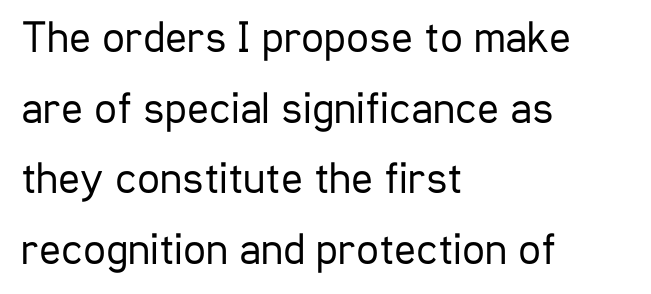
Q: Is the text bold? A: No.
Q: Is the text italic (slanted)? A: No, it is upright.
Q: Is the typeface a serif or a sans-serif typeface? A: Sans-serif.
Q: Is the text underlined? A: No.
Q: How is the paragraph aligned? A: Left-aligned.
Q: Is the spacing between letters normal or unusually wide? A: Normal.
Q: Is the spacing between lines tight, normal or loose? A: Normal.
Q: Width (condensed, normal, or wide)? A: Condensed.
Q: Stroke contrast? A: Low.
Q: x-height? A: Medium.
Q: Monospaced? A: No.
